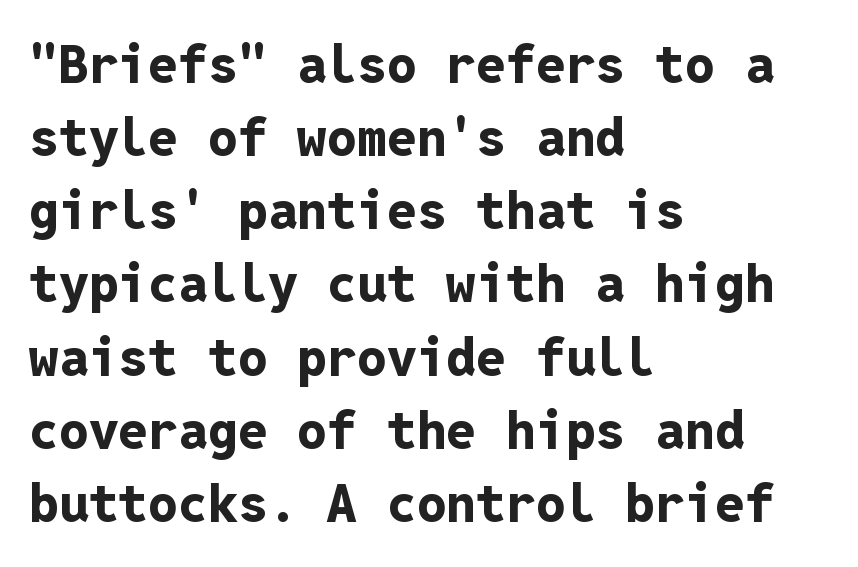
Q: Is the text bold? A: Yes.
Q: Is the text italic (slanted)? A: No, it is upright.
Q: Is the typeface a serif or a sans-serif typeface? A: Sans-serif.
Q: Is the text underlined? A: No.
Q: How is the paragraph aligned? A: Left-aligned.
Q: Is the spacing between letters normal or unusually wide? A: Normal.
Q: Is the spacing between lines tight, normal or loose? A: Normal.
Q: Width (condensed, normal, or wide)? A: Normal.
Q: Stroke contrast? A: Low.
Q: x-height? A: Medium.
Q: Monospaced? A: Yes.
